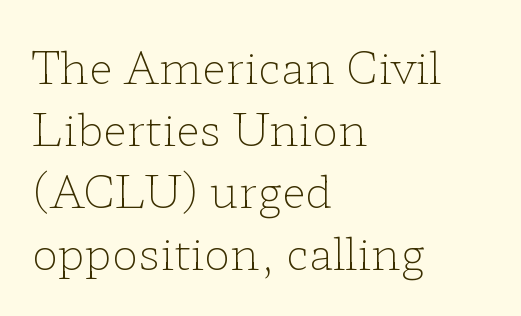
The compositor pushed each line to the left boundary. The letters stand straight up with perfectly vertical stems. The string is rendered with underlining switched off. A typesetter would call this leading conventional body-copy spacing. This reads as an unemphasized weight, regular at the heaviest.
